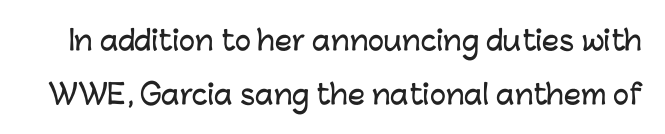
Words float on clear page, feet unadorned. If you drew a line through each stem, it would be perfectly vertical. This sample trades compactness for vertical openness between lines. This rendering leaves character spacing at its baseline value.
